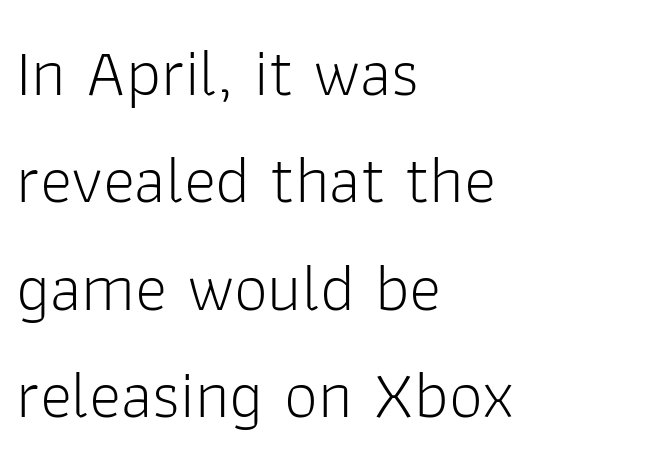
{"serif": "no", "italic": "no", "bold": "no", "weight": "light", "width": "normal", "stroke_contrast": "low", "x_height": "medium", "monospaced": "no", "underline": "no", "align": "left", "line_spacing": "normal", "line_spacing_ratio": 1.58, "letter_spacing": "normal", "letter_spacing_em": 0.0, "glyph_px": 68}
